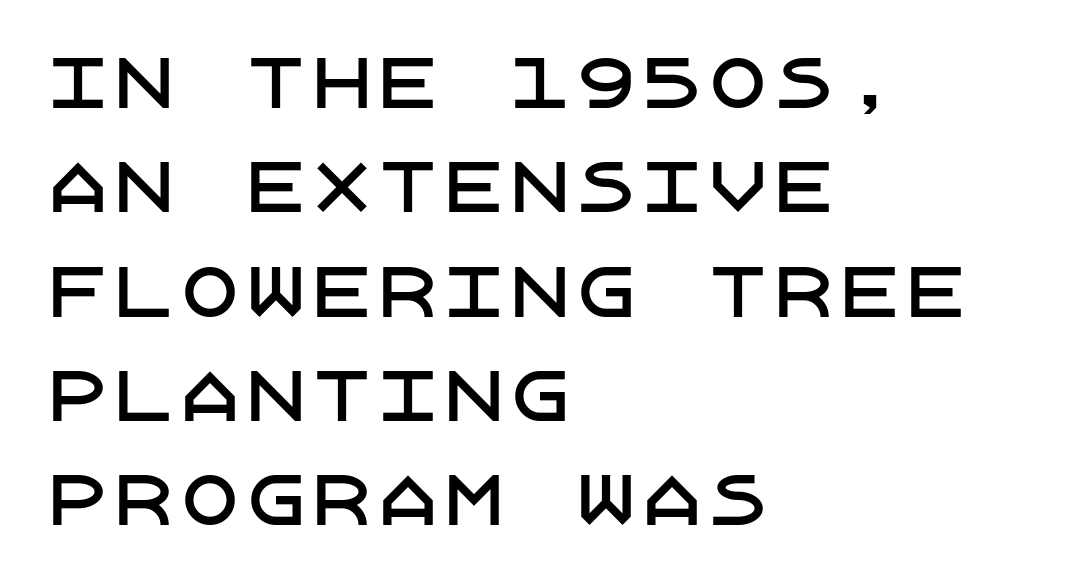
The rendering anchors every line to the left-hand side. Stroke terminals: plain, sans-serif. In terms of letterspacing, this is plain default setting. This block has exactly the height ordinary leading produces.
